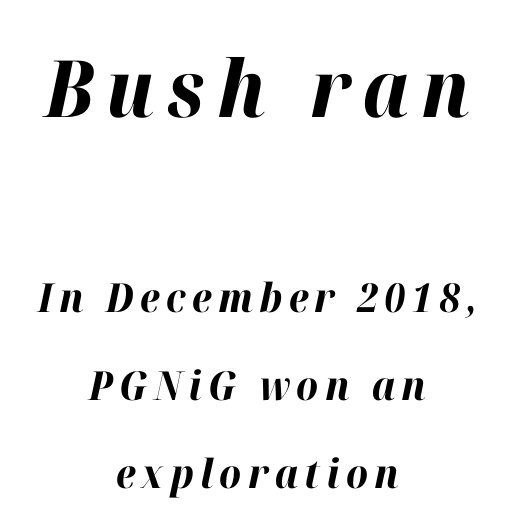
{"italic": "yes", "lean": "right", "slant_degrees": 12, "bold": "yes", "weight": "bold", "width": "normal", "stroke_contrast": "high", "x_height": "medium", "monospaced": "no", "underline": "no", "align": "center", "line_spacing": "loose", "line_spacing_ratio": 2.2, "larger_block": "first", "size_ratio": 1.98, "glyph_px": 79}
